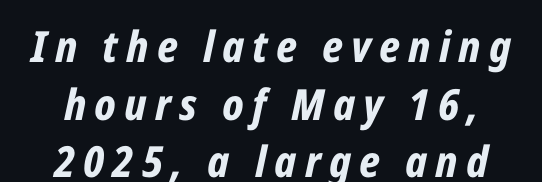
The image shows 43 px bold, condensed type, italic (leaning right); set normal line spacing (1.34x), not underlined; low stroke contrast and a medium x-height.
